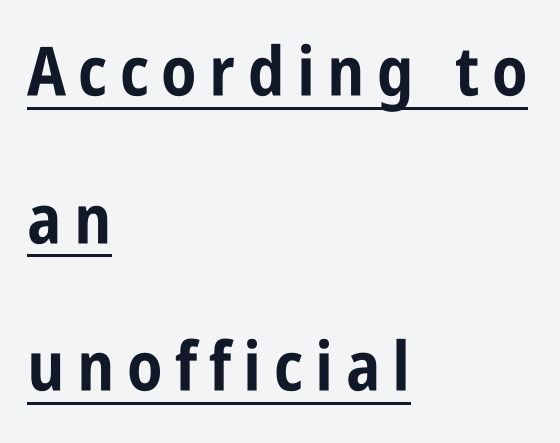
Leading is clearly above the norm, producing a sparse column. You could not count columns in this text — the font is proportionally spaced. The rendering anchors every line to the left-hand side. Are there feet on the stems? There aren't — it's a sans. Quick note: underline on. A roman cut, with each character standing at attention.
